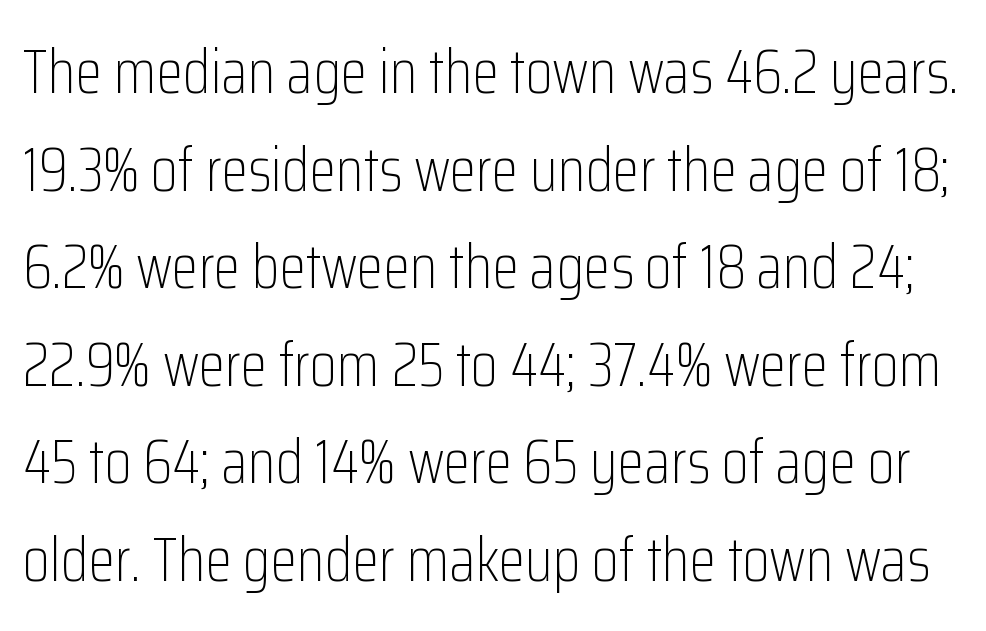
Spacing verdict: proportional, widths tailored to each character. The face looks like a standard text weight, possibly lighter. The gap between lines stays unmarked. Posture: vertical. The lines sit at an ordinary, default distance from one another. Does extra space separate the letters? No, they use regular spacing.
